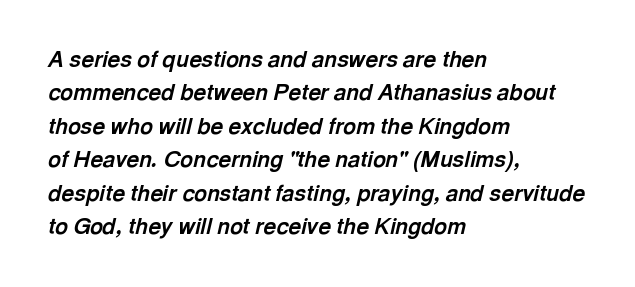
The image shows 22 px bold type, italic (leaning right); set left-aligned, normal line spacing (1.52x), normal letter spacing, not underlined.
